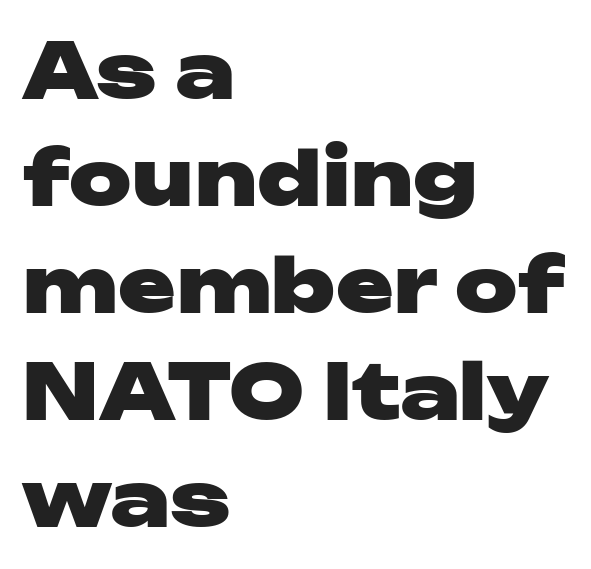
The glyphs in this specimen are sans serif. Varying glyph widths throughout — classic text-font behaviour. The tracking reads as untouched default to a designer's eye. Evenly set lines give the paragraph a standard silhouette. Every row of glyphs begins at an identical x-position on the left. Decoration check: the copy has no underline.
